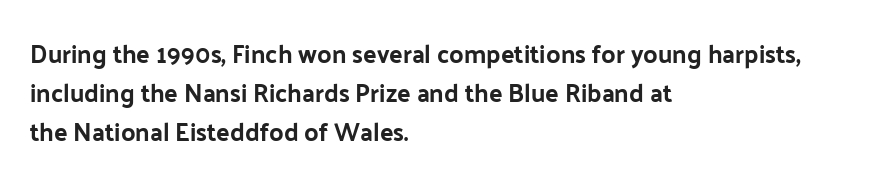
Q: Is the text bold? A: Yes.
Q: Is the text italic (slanted)? A: No, it is upright.
Q: Is the text underlined? A: No.
Q: How is the paragraph aligned? A: Left-aligned.
Q: Is the spacing between letters normal or unusually wide? A: Normal.
Q: Is the spacing between lines tight, normal or loose? A: Normal.
